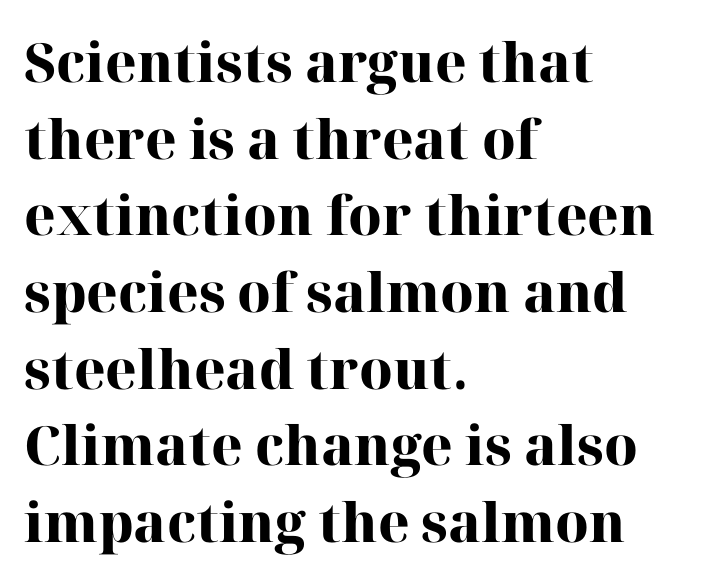
The image shows 54 px heavy serif type, upright; set left-aligned, normal line spacing (1.42x), normal letter spacing, not underlined; high stroke contrast and a medium x-height.
